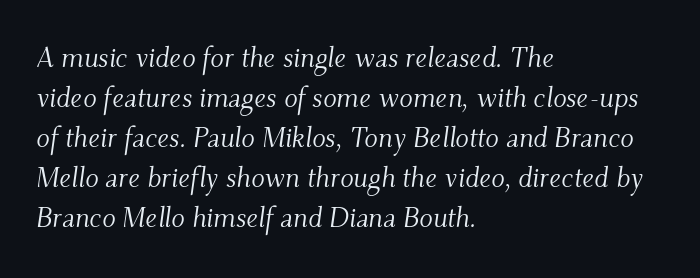
{"serif": "yes", "italic": "yes", "lean": "right", "slant_degrees": 9, "bold": "no", "weight": "light", "width": "normal", "stroke_contrast": "medium", "x_height": "small", "monospaced": "no", "underline": "no", "align": "left", "line_spacing": "normal", "line_spacing_ratio": 1.43, "letter_spacing": "normal", "letter_spacing_em": 0.0, "glyph_px": 28}
